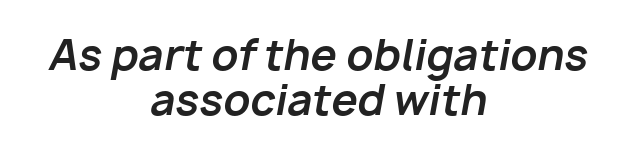
{"italic": "yes", "lean": "right", "slant_degrees": 10, "bold": "yes", "weight": "bold", "width": "normal", "stroke_contrast": "low", "x_height": "medium", "monospaced": "no", "underline": "no", "align": "center", "line_spacing": "tight", "line_spacing_ratio": 1.08, "letter_spacing": "normal", "letter_spacing_em": 0.0, "glyph_px": 42}
